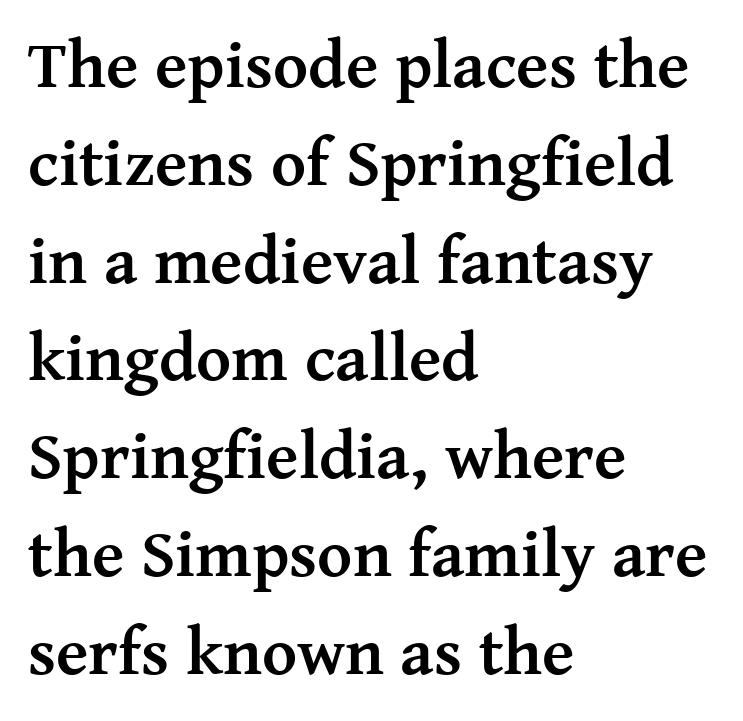
Q: Is the text bold? A: Yes.
Q: Is the text italic (slanted)? A: No, it is upright.
Q: Is the typeface a serif or a sans-serif typeface? A: Serif.
Q: Is the text underlined? A: No.
Q: How is the paragraph aligned? A: Left-aligned.
Q: Is the spacing between letters normal or unusually wide? A: Normal.
Q: Is the spacing between lines tight, normal or loose? A: Normal.
Q: Width (condensed, normal, or wide)? A: Normal.
Q: Stroke contrast? A: Medium.
Q: x-height? A: Medium.
Q: Monospaced? A: No.
